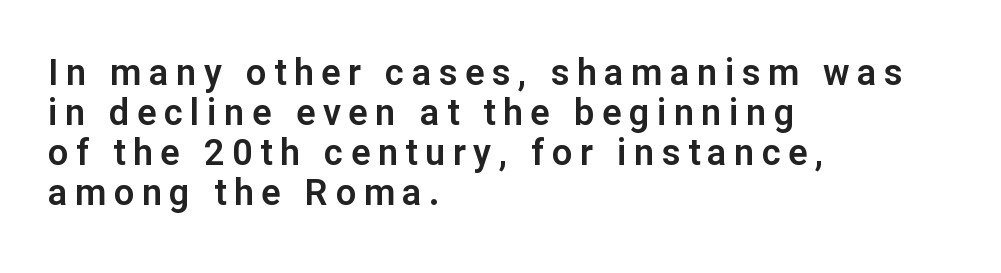
Q: Is the text italic (slanted)? A: No, it is upright.
Q: Is the typeface a serif or a sans-serif typeface? A: Sans-serif.
Q: Is the text underlined? A: No.
Q: How is the paragraph aligned? A: Left-aligned.
Q: Is the spacing between letters normal or unusually wide? A: Unusually wide.
Q: Is the spacing between lines tight, normal or loose? A: Tight.
Q: Width (condensed, normal, or wide)? A: Normal.
Q: Stroke contrast? A: Low.
Q: x-height? A: Medium.
Q: Monospaced? A: No.
